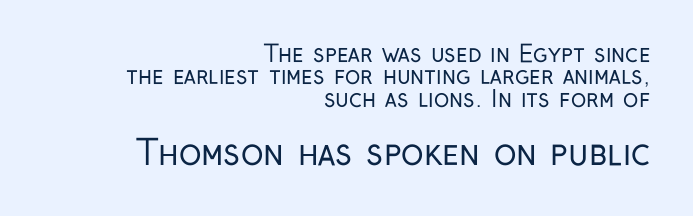
A quiet, ordinary-to-light weight characterises the typeface. Spacing verdict: proportional, widths tailored to each character. Posture: upright roman. The lines in this sample share a right terminus and differ only in where they begin. The space beneath each line is pristine and unruled.
